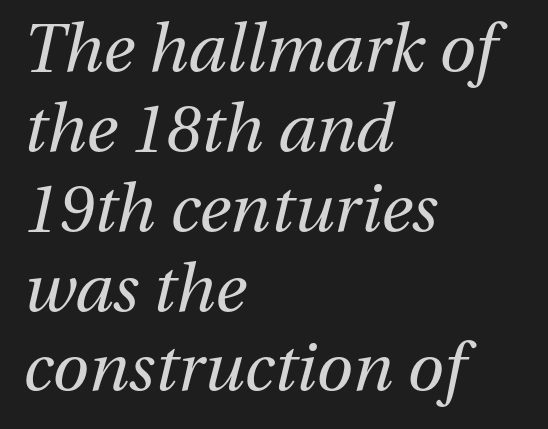
{"italic": "yes", "lean": "right", "slant_degrees": 13, "bold": "no", "weight": "regular", "width": "normal", "stroke_contrast": "medium", "x_height": "medium", "monospaced": "no", "underline": "no", "align": "left", "line_spacing_ratio": 1.21, "letter_spacing": "normal", "letter_spacing_em": 0.0, "glyph_px": 66}
